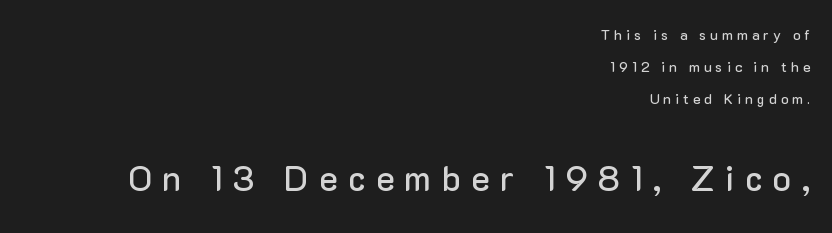
{"serif": "no", "italic": "no", "width": "normal", "stroke_contrast": "low", "x_height": "medium", "monospaced": "no", "underline": "no", "align": "right", "line_spacing": "loose", "line_spacing_ratio": 2.29, "letter_spacing": "wide", "letter_spacing_em": 0.29, "larger_block": "second", "size_ratio": 2.5, "glyph_px": 35}
